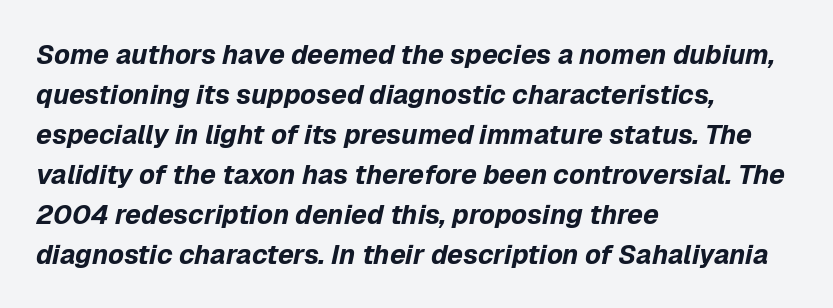
The image shows 27 px bold type, italic (leaning right); set left-aligned, normal line spacing (1.48x), normal letter spacing, not underlined.
